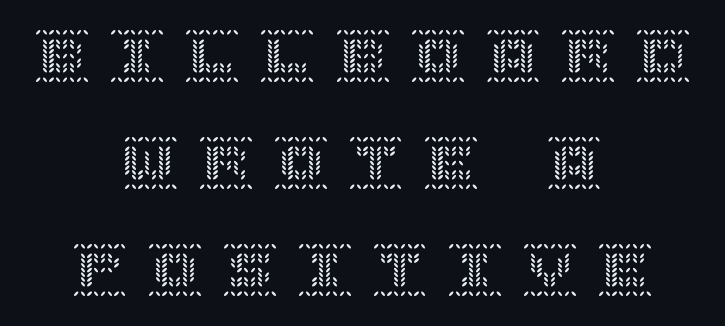
{"italic": "no", "width": "normal", "x_height": "large", "underline": "no", "align": "center", "line_spacing": "loose", "line_spacing_ratio": 1.98, "letter_spacing": "wide", "letter_spacing_em": 0.39, "glyph_px": 54}
